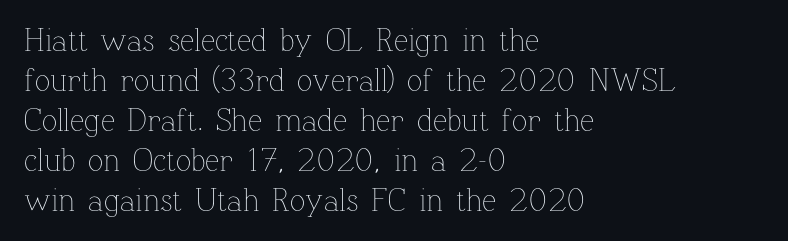
{"italic": "no", "bold": "no", "weight": "thin", "width": "normal", "stroke_contrast": "low", "x_height": "medium", "monospaced": "no", "underline": "no", "align": "left", "line_spacing": "normal", "line_spacing_ratio": 1.25, "letter_spacing": "normal", "letter_spacing_em": 0.0, "glyph_px": 32}
